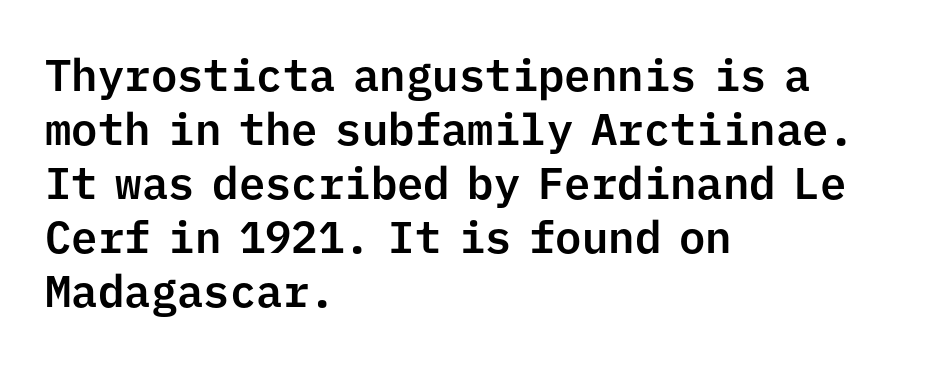
Q: Is the text italic (slanted)? A: No, it is upright.
Q: Is the typeface a serif or a sans-serif typeface? A: Sans-serif.
Q: Is the text underlined? A: No.
Q: How is the paragraph aligned? A: Left-aligned.
Q: Is the spacing between letters normal or unusually wide? A: Normal.
Q: Width (condensed, normal, or wide)? A: Normal.
Q: Stroke contrast? A: Low.
Q: x-height? A: Medium.
Q: Monospaced? A: Yes.
